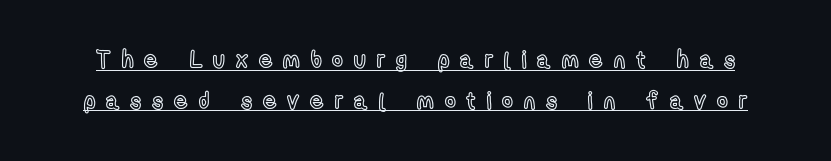
The image shows 23 px text type, upright; set line spacing 1.78x, unusually wide letter spacing (+0.48 em), underlined.
